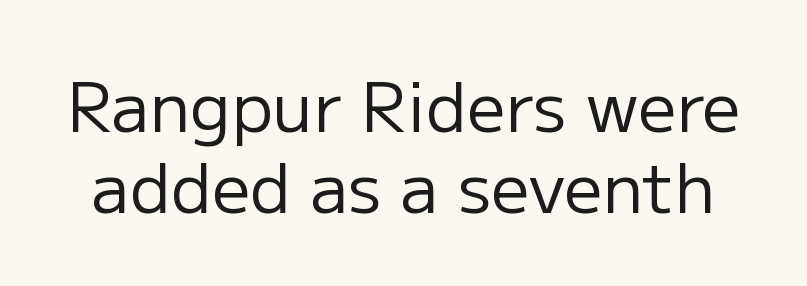
The image shows 68 px regular-weight sans-serif type, upright; set line spacing 1.19x, normal letter spacing, not underlined; low stroke contrast and a medium x-height.
